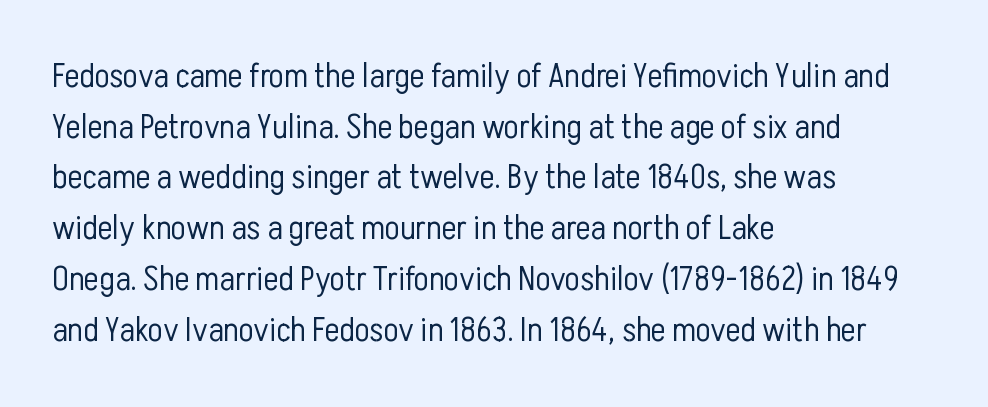
The image shows 35 px light, condensed sans-serif type, upright; set left-aligned, normal line spacing (1.45x), normal letter spacing, not underlined; low stroke contrast and a medium x-height.
